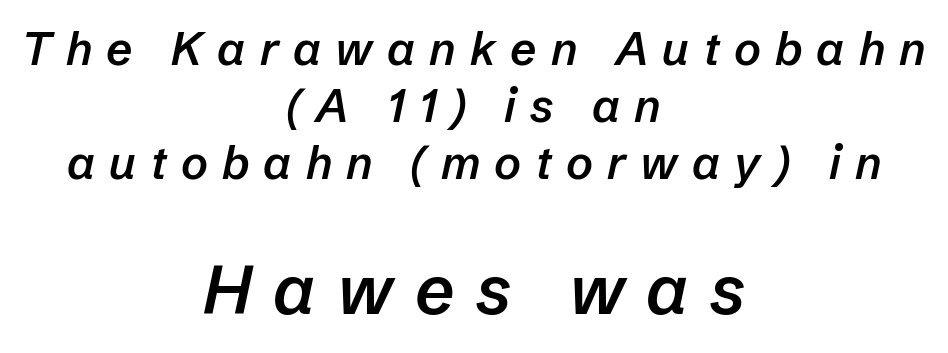
The image shows 69 px semibold type, italic (leaning right); set centered, line spacing 1.24x, unusually wide letter spacing (+0.31 em), not underlined; the second (bottom) block is 1.5x larger; low stroke contrast and a medium x-height.
